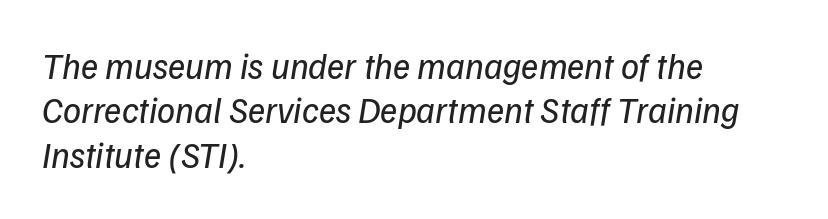
Do the characters align in a grid? No, the font is proportional. Standard letterfit; no display-style spreading of the glyphs. This reads as an unemphasized weight, regular at the heaviest. The paragraph shown leans on its left margin. The lettering tilts uniformly, giving the passage an italic look.
